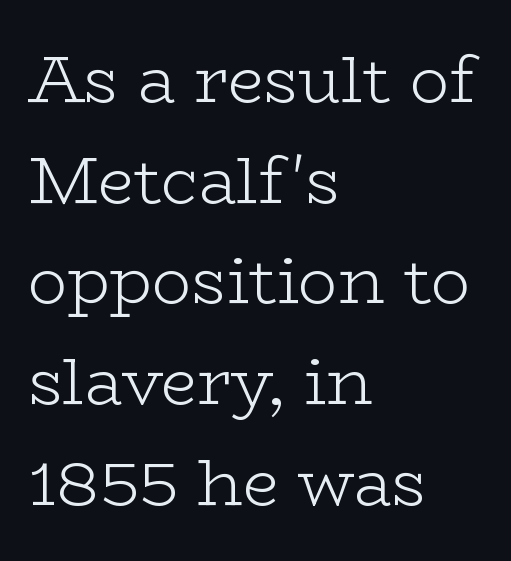
A roman cut, with each character standing at attention. Little horizontal feet cap the strokes, marking this as serif type. The rag falls on the right side of this text block. No extra tracking has been applied to these lines. The letters look calm and open, with moderate or lighter stems. Baseline-to-baseline distance is the conventional proportion of letter height.
